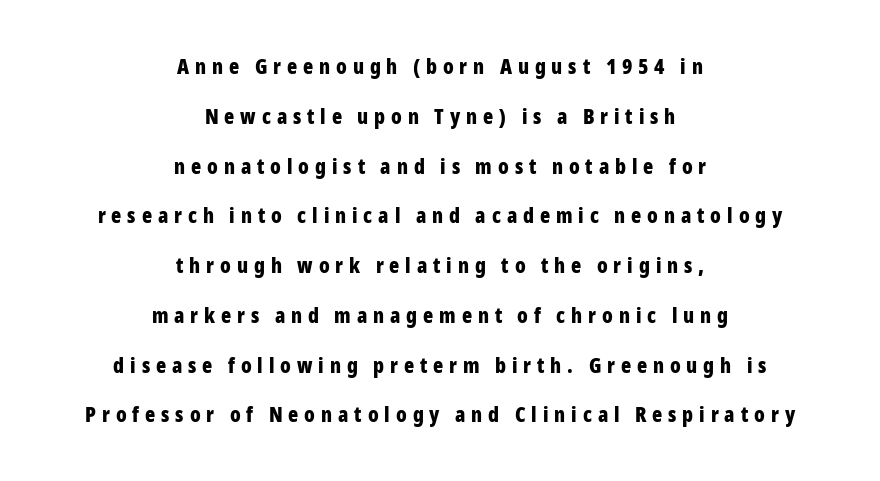
Q: Is the text bold? A: Yes.
Q: Is the text italic (slanted)? A: No, it is upright.
Q: Is the text underlined? A: No.
Q: How is the paragraph aligned? A: Centered.
Q: Is the spacing between letters normal or unusually wide? A: Unusually wide.
Q: Is the spacing between lines tight, normal or loose? A: Loose.
